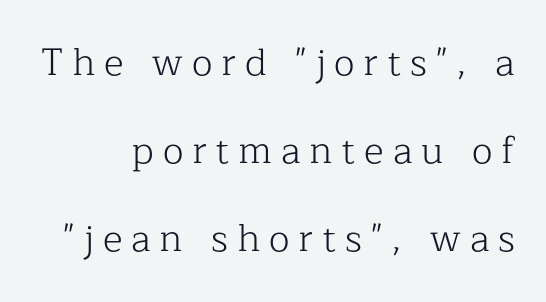
Q: Is the text bold? A: No.
Q: Is the text italic (slanted)? A: No, it is upright.
Q: Is the typeface a serif or a sans-serif typeface? A: Serif.
Q: Is the text underlined? A: No.
Q: Is the spacing between letters normal or unusually wide? A: Unusually wide.
Q: Is the spacing between lines tight, normal or loose? A: Loose.
Q: Width (condensed, normal, or wide)? A: Normal.
Q: Stroke contrast? A: Low.
Q: x-height? A: Medium.
Q: Monospaced? A: No.
